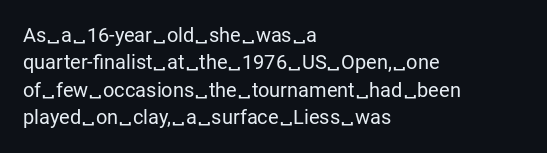
{"italic": "no", "bold": "no", "underline": "no", "align": "left", "line_spacing": "normal", "line_spacing_ratio": 1.37, "letter_spacing": "normal", "letter_spacing_em": 0.0, "glyph_px": 20}
